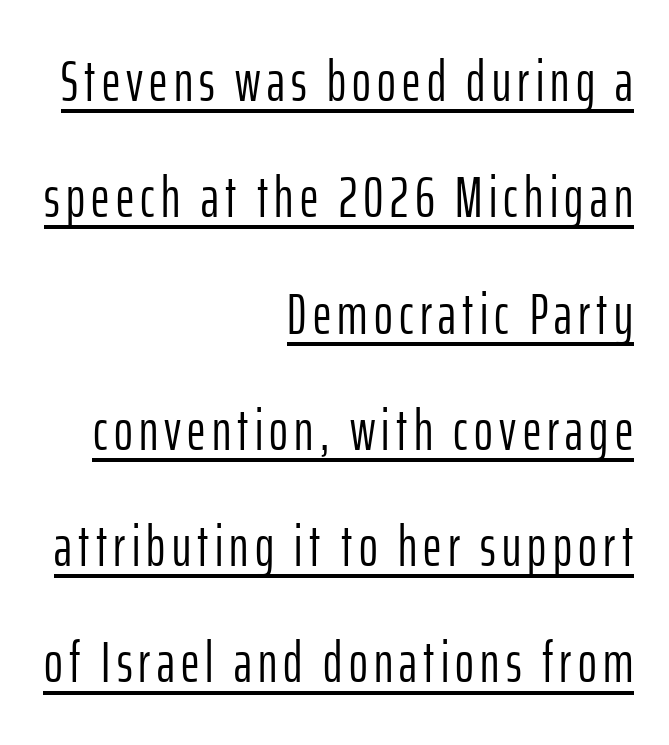
Q: Is the text bold? A: No.
Q: Is the text italic (slanted)? A: No, it is upright.
Q: Is the typeface a serif or a sans-serif typeface? A: Sans-serif.
Q: Is the text underlined? A: Yes.
Q: How is the paragraph aligned? A: Right-aligned.
Q: Is the spacing between lines tight, normal or loose? A: Loose.
Q: Width (condensed, normal, or wide)? A: Condensed.
Q: Stroke contrast? A: Low.
Q: x-height? A: Medium.
Q: Monospaced? A: No.
